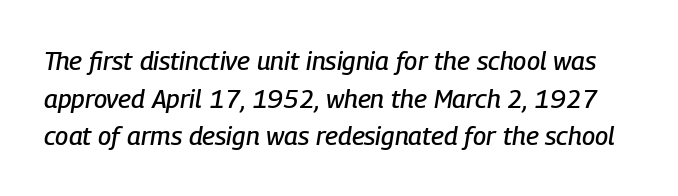
{"italic": "yes", "lean": "right", "slant_degrees": 9, "underline": "no", "line_spacing": "normal", "line_spacing_ratio": 1.45, "letter_spacing": "normal", "letter_spacing_em": 0.0, "glyph_px": 26}
